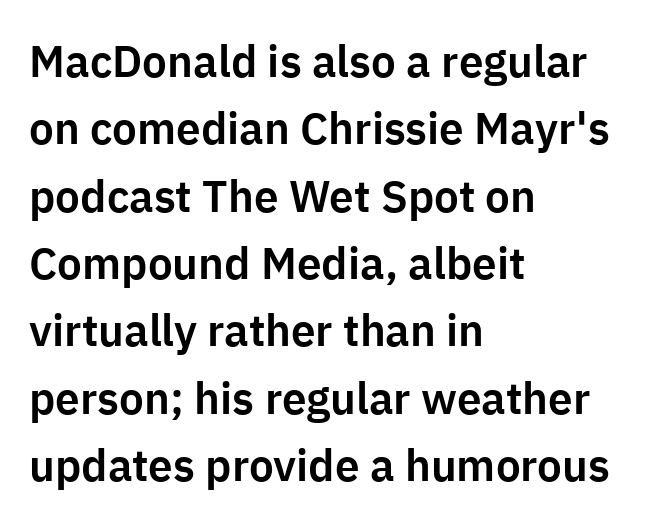
The image shows 44 px sans-serif type, upright; set left-aligned, normal line spacing (1.53x), normal letter spacing, not underlined; low stroke contrast and a medium x-height.
